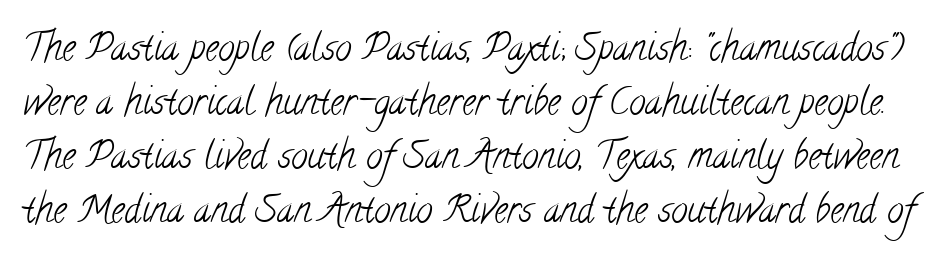
{"serif": "yes", "bold": "no", "weight": "light", "width": "condensed", "stroke_contrast": "low", "x_height": "small", "monospaced": "no", "underline": "no", "line_spacing": "normal", "line_spacing_ratio": 1.46, "letter_spacing": "normal", "letter_spacing_em": 0.0, "glyph_px": 37}
